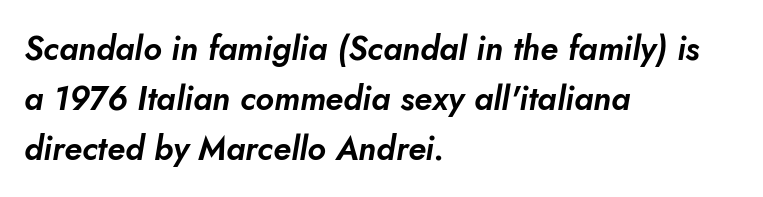
Q: Is the typeface a serif or a sans-serif typeface? A: Sans-serif.
Q: Is the text underlined? A: No.
Q: How is the paragraph aligned? A: Left-aligned.
Q: Is the spacing between letters normal or unusually wide? A: Normal.
Q: Is the spacing between lines tight, normal or loose? A: Normal.
Q: Width (condensed, normal, or wide)? A: Normal.
Q: Stroke contrast? A: Low.
Q: x-height? A: Small.
Q: Monospaced? A: No.
